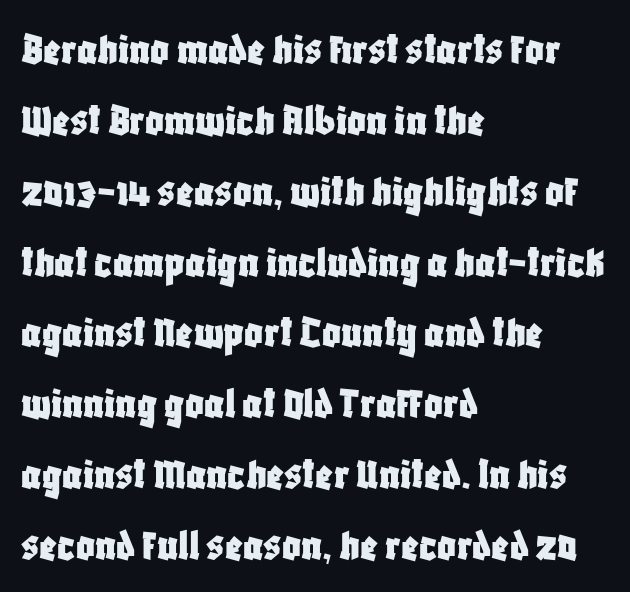
{"serif": "no", "italic": "no", "width": "condensed", "stroke_contrast": "low", "x_height": "large", "monospaced": "no", "underline": "no", "align": "left", "line_spacing": "normal", "line_spacing_ratio": 1.54, "letter_spacing": "normal", "letter_spacing_em": 0.0, "glyph_px": 46}
